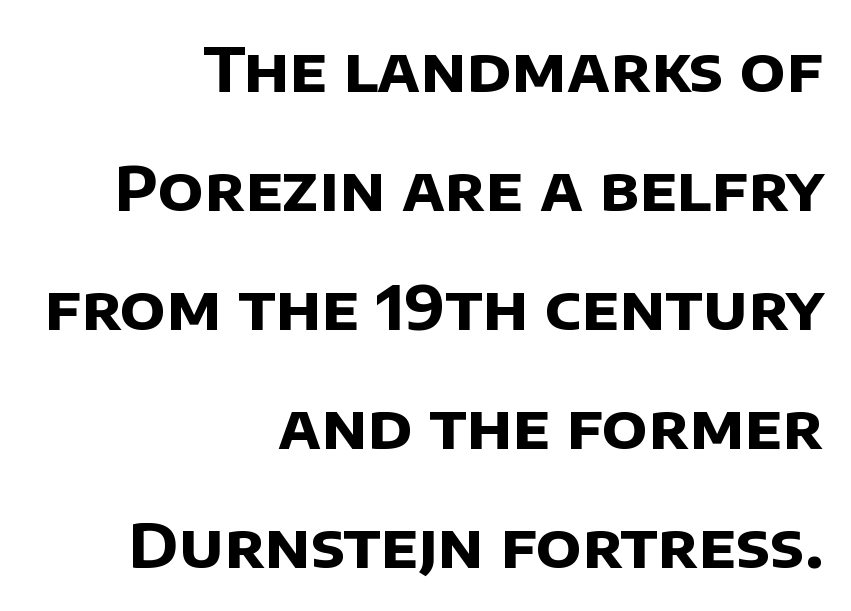
{"serif": "no", "bold": "yes", "weight": "bold", "width": "normal", "stroke_contrast": "low", "x_height": "large", "monospaced": "no", "underline": "no", "align": "right", "line_spacing": "loose", "line_spacing_ratio": 1.92, "letter_spacing": "normal", "letter_spacing_em": 0.0, "glyph_px": 62}
